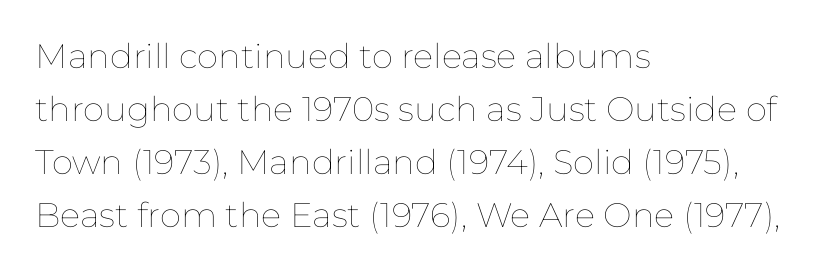
Q: Is the text bold? A: No.
Q: Is the text italic (slanted)? A: No, it is upright.
Q: Is the text underlined? A: No.
Q: How is the paragraph aligned? A: Left-aligned.
Q: Is the spacing between letters normal or unusually wide? A: Normal.
Q: Is the spacing between lines tight, normal or loose? A: Normal.
Q: Width (condensed, normal, or wide)? A: Normal.
Q: Stroke contrast? A: Low.
Q: x-height? A: Medium.
Q: Monospaced? A: No.
